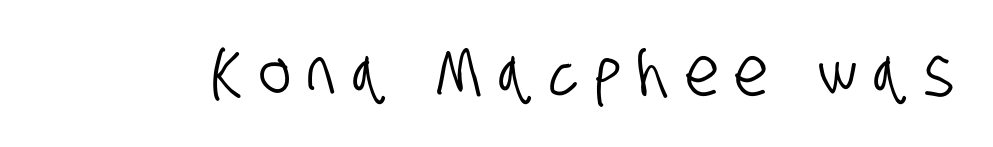
Nobody drew a line under any word here. The letters advance in unequal steps, a hallmark of proportional type. The letters carry no serifs — their stems end cleanly without finishing strokes. A typesetter would call this heavily tracked-out type.
